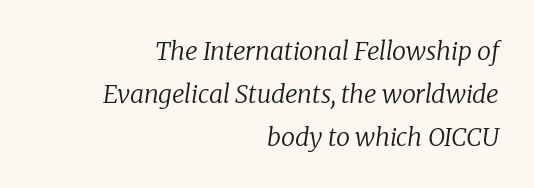
Q: Is the text bold? A: No.
Q: Is the text italic (slanted)? A: Yes, it leans right by about 8 degrees.
Q: Is the text underlined? A: No.
Q: How is the paragraph aligned? A: Right-aligned.
Q: Is the spacing between letters normal or unusually wide? A: Normal.
